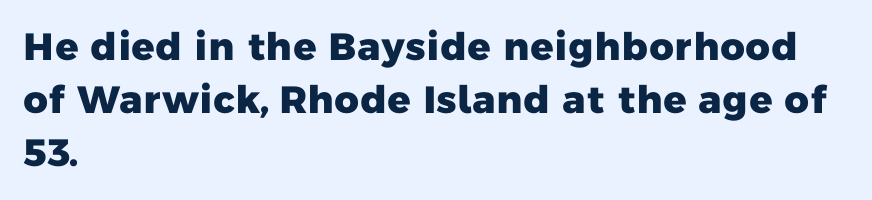
The image shows 38 px heavy sans-serif type; set left-aligned, normal line spacing (1.4x), normal letter spacing, not underlined; low stroke contrast and a medium x-height.
